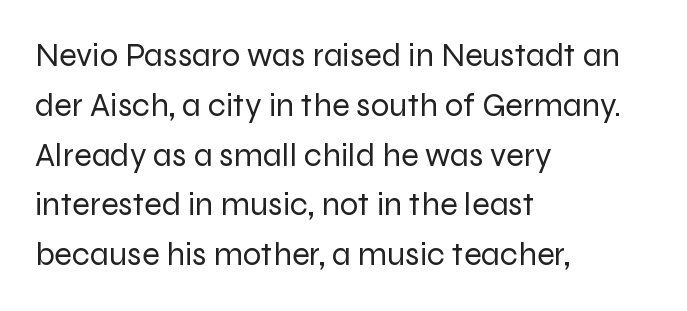
{"serif": "no", "italic": "no", "bold": "no", "weight": "regular", "width": "normal", "stroke_contrast": "low", "x_height": "medium", "monospaced": "no", "underline": "no", "align": "left", "line_spacing": "normal", "line_spacing_ratio": 1.51, "letter_spacing": "normal", "letter_spacing_em": 0.0, "glyph_px": 33}
